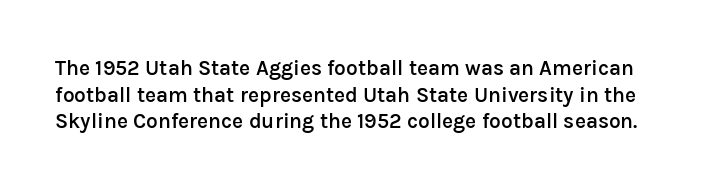
The gap between lines stays unmarked. Honestly, the row spacing looks completely unremarkable. Characters follow at the spacing the type designer built in. Posture: straight, roman, zero tilt.
